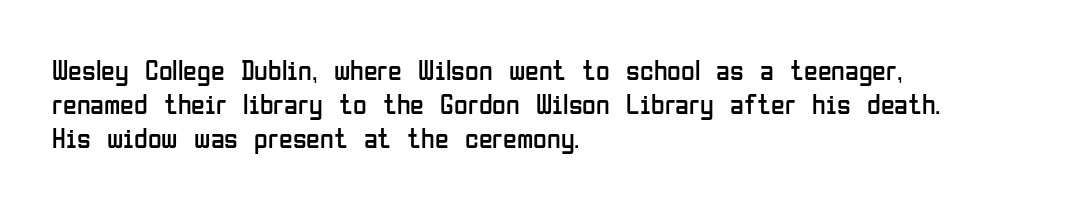
Observe the ordinary spacing: letters are neighbours, not strangers. Proportional: the letters do not fall into vertical columns. A bare baseline throughout the passage. The passage is arranged the way most books set body copy — flush left. Look at the bottom of the vertical strokes: they stop flat, with no serifs.
